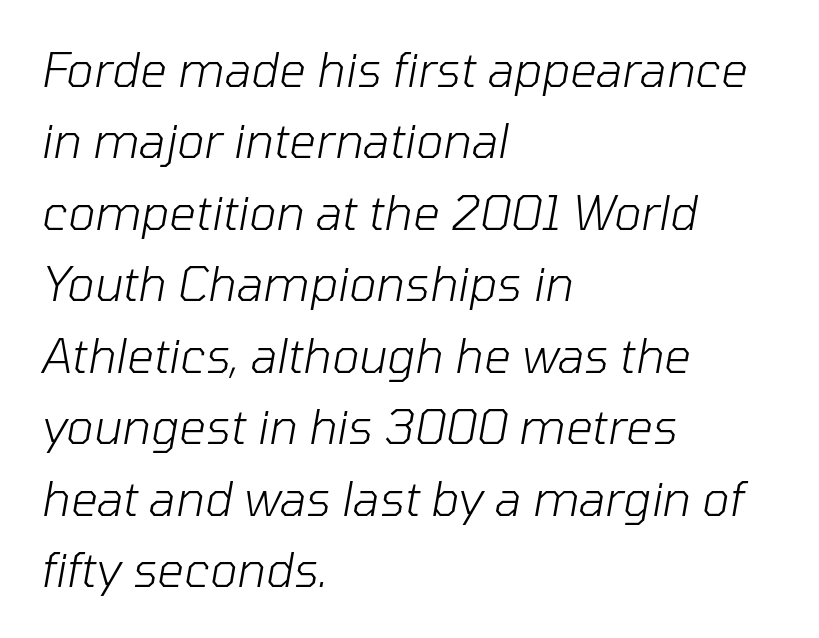
You can tell it's italic because the verticals aren't actually vertical. The space between consecutive lines is moderate. The face used here is proportionally spaced, like ordinary book or web type. The foot of each line stays bare and open.
